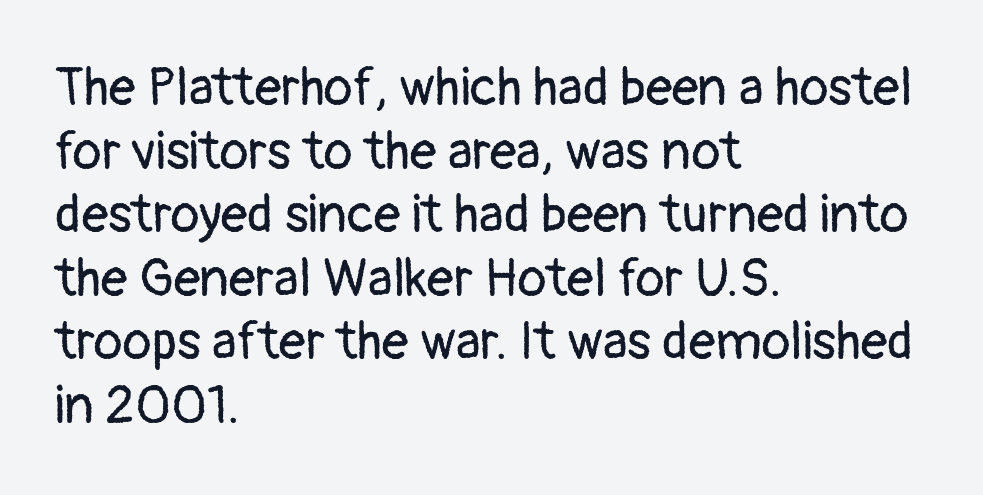
{"serif": "no", "italic": "no", "bold": "no", "weight": "regular", "width": "normal", "stroke_contrast": "low", "x_height": "medium", "monospaced": "no", "underline": "no", "align": "left", "line_spacing_ratio": 1.2, "letter_spacing": "normal", "letter_spacing_em": 0.0, "glyph_px": 53}
